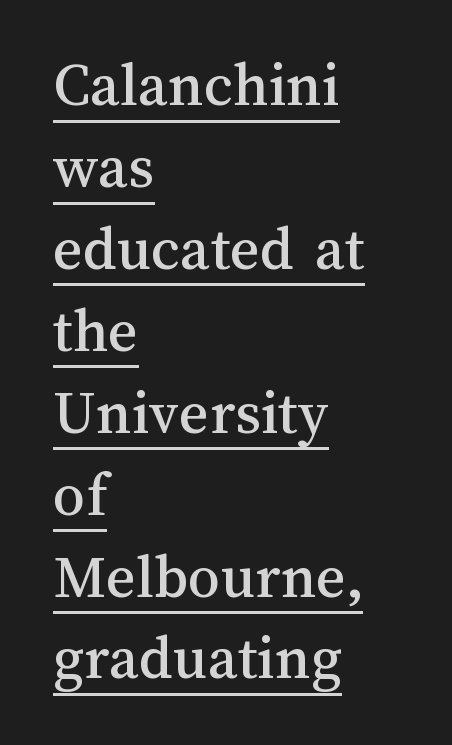
The image shows 64 px text type, upright; set left-aligned, normal line spacing (1.28x), normal letter spacing, underlined; medium stroke contrast and a medium x-height.
